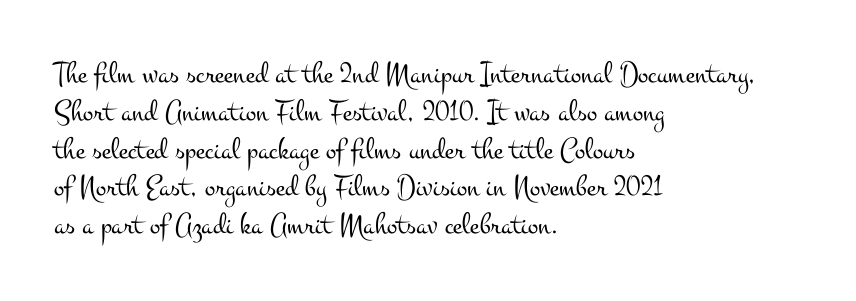
{"bold": "no", "weight": "light", "width": "wide", "stroke_contrast": "medium", "x_height": "small", "monospaced": "no", "underline": "no", "align": "left", "line_spacing_ratio": 1.22, "letter_spacing": "normal", "letter_spacing_em": 0.0, "glyph_px": 31}
